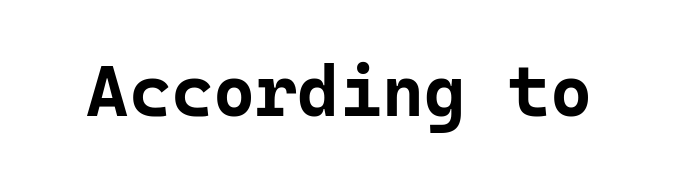
Look at the tracking — it's just the regular setting, nothing added. The rendering shows plain stroke endings on the letterforms — a sans-serif design. Clear beneath every line of the passage. Think of a typewriter: that constant character pitch is what you see here. The face used here has the dense, thick strokes of a bold. Unlike italic type, these characters show no tilt at all.
